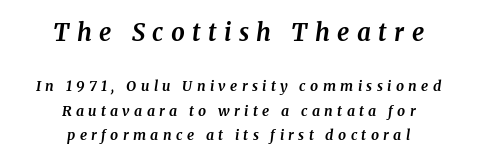
Q: Is the text bold? A: Yes.
Q: Is the text italic (slanted)? A: Yes, it leans right by about 8 degrees.
Q: Is the text underlined? A: No.
Q: How is the paragraph aligned? A: Centered.
Q: Is the spacing between letters normal or unusually wide? A: Unusually wide.
Q: Which block of text is set in a larger size, the first (top) or the second (bottom)? A: The first (top) one.
